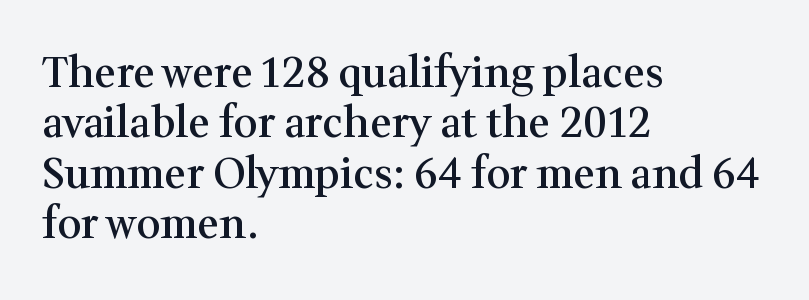
Q: Is the text bold? A: Semi-bold.
Q: Is the text italic (slanted)? A: No, it is upright.
Q: Is the typeface a serif or a sans-serif typeface? A: Serif.
Q: Is the text underlined? A: No.
Q: How is the paragraph aligned? A: Left-aligned.
Q: Is the spacing between letters normal or unusually wide? A: Normal.
Q: Width (condensed, normal, or wide)? A: Normal.
Q: Stroke contrast? A: Medium.
Q: x-height? A: Medium.
Q: Monospaced? A: No.
